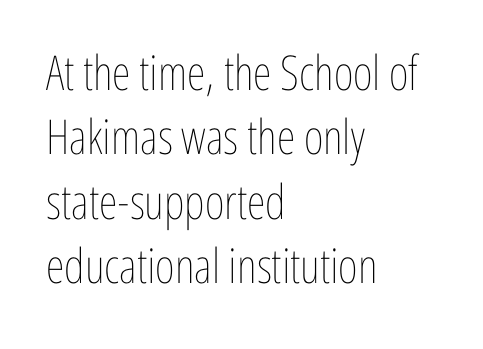
The letterforms sit shoulder to shoulder at normal distance. Looks like regular typesetting: each glyph gets only the width it needs. This rendering uses left alignment, leaving the right contour irregular. The letterforms sit at book weight or below.
